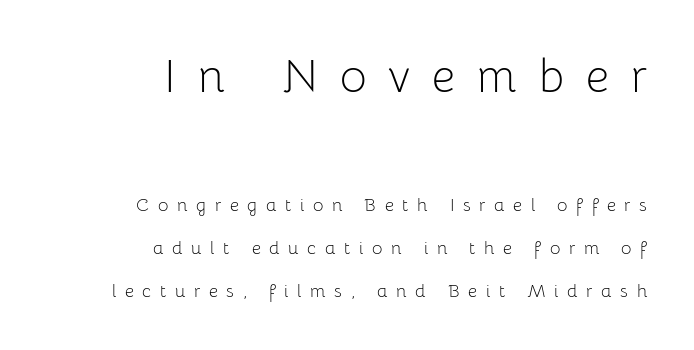
The image shows 46 px light sans-serif type, upright; set right-aligned, loose line spacing (2.38x), unusually wide letter spacing (+0.48 em), not underlined; the first (top) block is 2.56x larger; low stroke contrast and a medium x-height.
